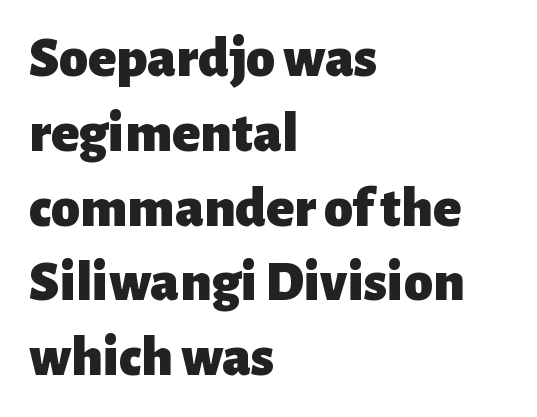
The image shows 58 px heavy sans-serif type, upright; set left-aligned, normal line spacing (1.29x), normal letter spacing, not underlined; low stroke contrast and a medium x-height.
